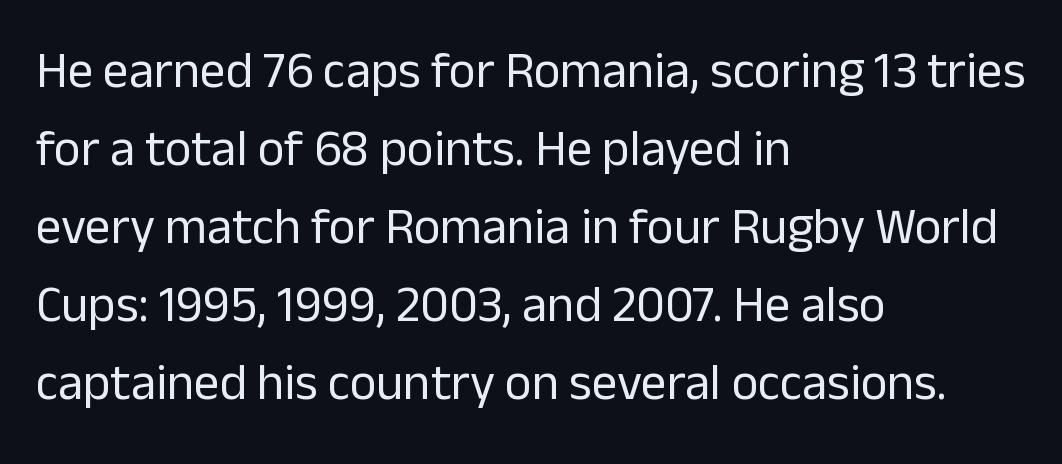
Stems and bowls with no extra thickness — not bold. Underline: absent. Where is the straight margin? On the left. The text was rendered using a sans face with plain stroke endings. Upright lettering throughout.
